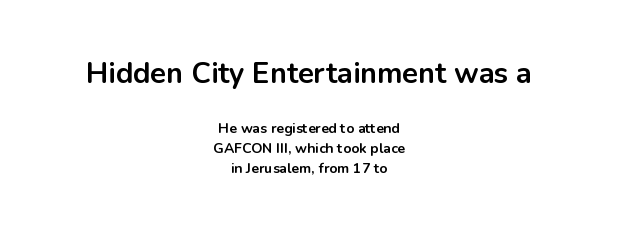
Q: Is the text bold? A: Yes.
Q: Is the text italic (slanted)? A: No, it is upright.
Q: Is the typeface a serif or a sans-serif typeface? A: Sans-serif.
Q: Is the text underlined? A: No.
Q: How is the paragraph aligned? A: Centered.
Q: Is the spacing between letters normal or unusually wide? A: Normal.
Q: Is the spacing between lines tight, normal or loose? A: Normal.
Q: Which block of text is set in a larger size, the first (top) or the second (bottom)? A: The first (top) one.
Q: Width (condensed, normal, or wide)? A: Normal.
Q: Stroke contrast? A: Low.
Q: x-height? A: Medium.
Q: Monospaced? A: No.
